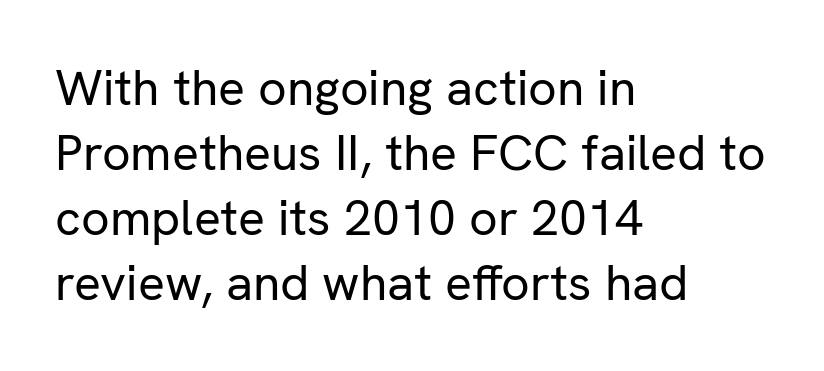
The font family rendered here belongs to the sans-serif group. Bold? No — there's no thickening of the strokes. Here the designer chose a conventional face with non-uniform glyph widths. The gap between lines stays unmarked. Normally led — the rows are evenly, conventionally spaced. Between one letter and the next there's only the usual sliver of space.
